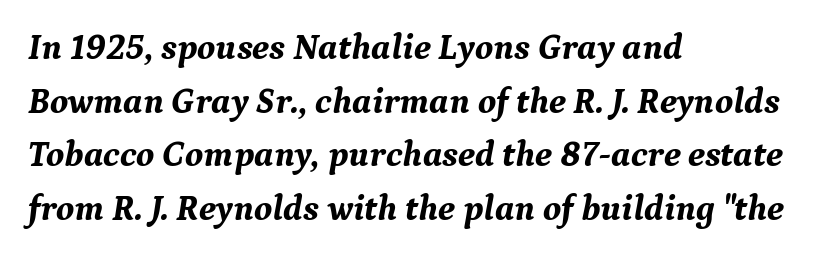
{"serif": "yes", "italic": "yes", "lean": "right", "slant_degrees": 9, "bold": "yes", "weight": "bold", "width": "normal", "stroke_contrast": "medium", "x_height": "medium", "monospaced": "no", "underline": "no", "align": "left", "line_spacing": "normal", "line_spacing_ratio": 1.49, "letter_spacing": "normal", "letter_spacing_em": 0.0, "glyph_px": 36}
